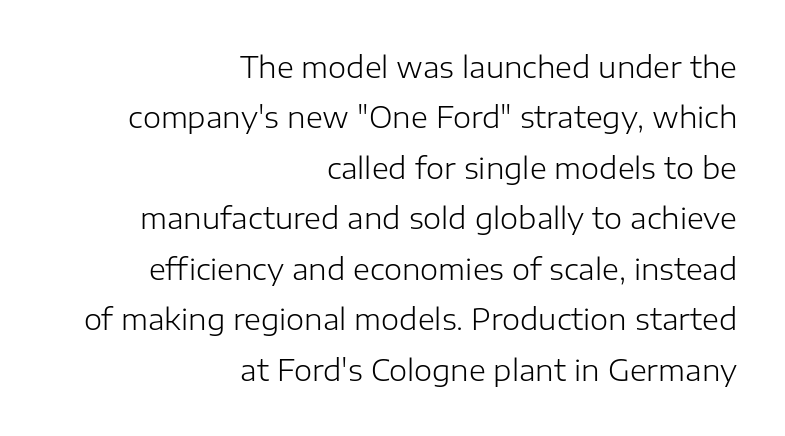
The image shows 29 px light sans-serif type, upright; set right-aligned, line spacing 1.74x, normal letter spacing, not underlined; low stroke contrast and a medium x-height.
